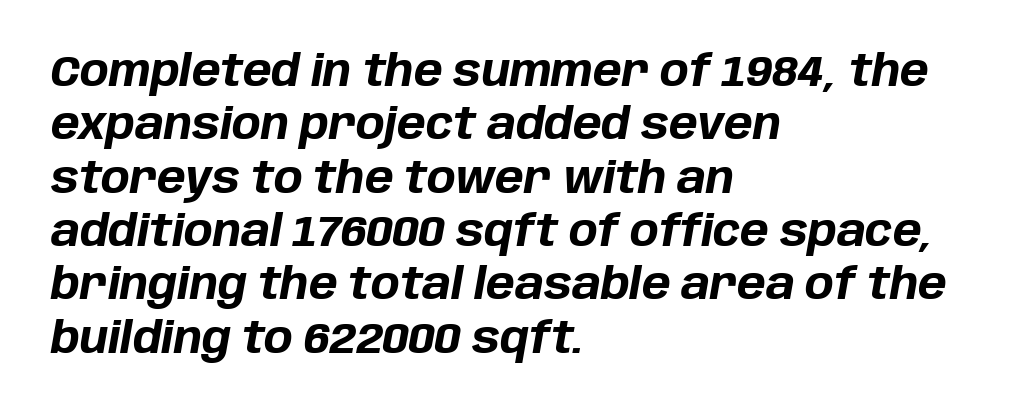
Where is the straight margin? On the left. The face used here is proportionally spaced, like ordinary book or web type. Between one letter and the next there's only the usual sliver of space. Caption: bold face, heavy strokes. Unmarked baselines from the first word to the last. Every character sits at an angle, as italics do.
